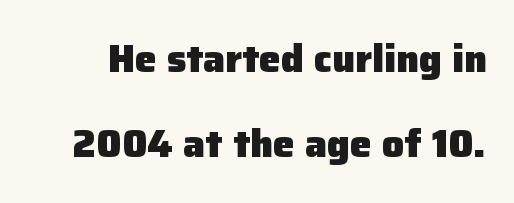
The image shows 39 px heavy sans-serif type, upright; set loose line spacing (2.19x), normal letter spacing, not underlined; low stroke contrast and a medium x-height.
